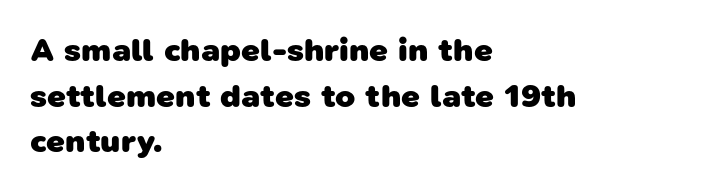
Q: Is the text bold? A: Yes.
Q: Is the typeface a serif or a sans-serif typeface? A: Sans-serif.
Q: Is the text underlined? A: No.
Q: How is the paragraph aligned? A: Left-aligned.
Q: Is the spacing between letters normal or unusually wide? A: Normal.
Q: Is the spacing between lines tight, normal or loose? A: Normal.
Q: Width (condensed, normal, or wide)? A: Normal.
Q: Stroke contrast? A: Low.
Q: x-height? A: Medium.
Q: Monospaced? A: No.
